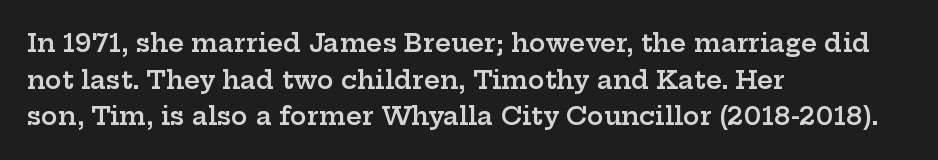
Q: Is the text bold? A: Semi-bold.
Q: Is the text italic (slanted)? A: No, it is upright.
Q: Is the text underlined? A: No.
Q: How is the paragraph aligned? A: Left-aligned.
Q: Is the spacing between letters normal or unusually wide? A: Normal.
Q: Is the spacing between lines tight, normal or loose? A: Normal.
